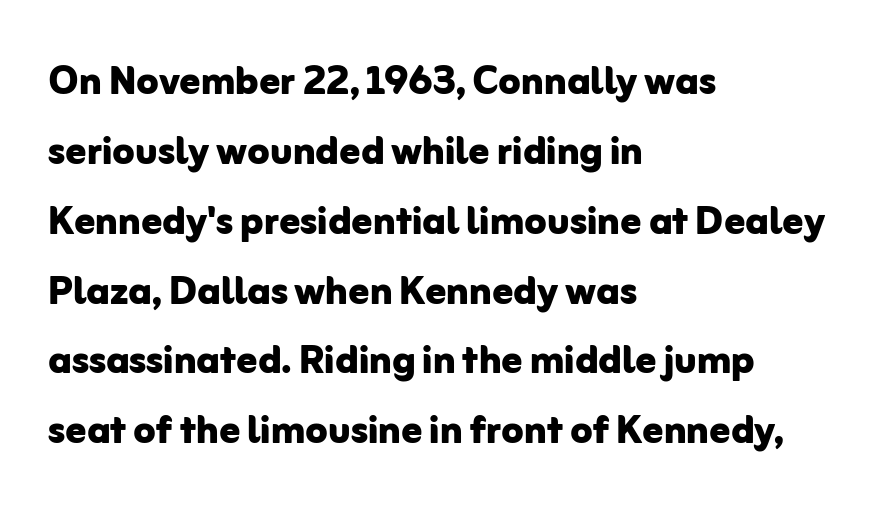
Stroke thickness is high; the sample reads as a true bold. Quick note: not italic, upright. Plain, unruled lines of type. The characters display no serif detailing; their extremities are plain. Looks like regular typesetting: each glyph gets only the width it needs. What stands out about the letter spacing? Nothing — it is the standard amount.
